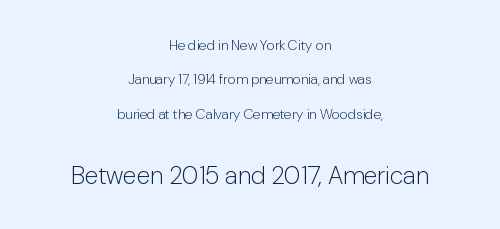
Words appear dense and cohesive because spacing is normal. Note: smaller setting up top, larger setting below. Quick note: interline space is abundant. Posture: straight, roman, zero tilt. Stems here are at most as thick as an everyday book face. Both edges are ragged and mirror each other, which tells us the setting is centered.
